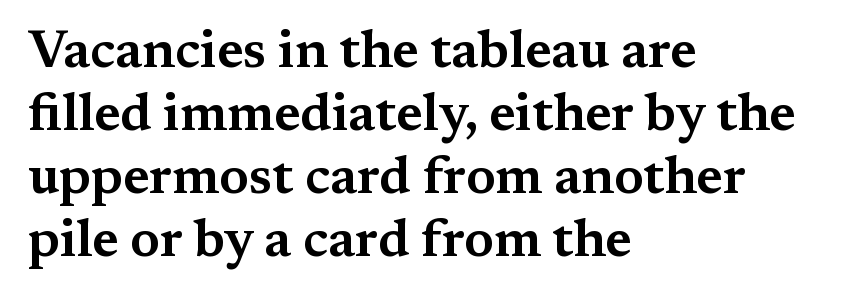
The image shows 52 px wide serif type, upright; set left-aligned, line spacing 1.21x, normal letter spacing, not underlined; medium stroke contrast and a medium x-height.
